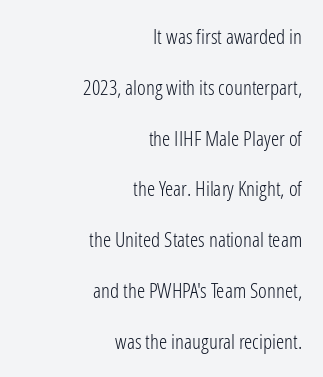
{"italic": "no", "bold": "no", "underline": "no", "align": "right", "line_spacing": "loose", "line_spacing_ratio": 2.42, "letter_spacing": "normal", "letter_spacing_em": 0.0, "glyph_px": 21}
